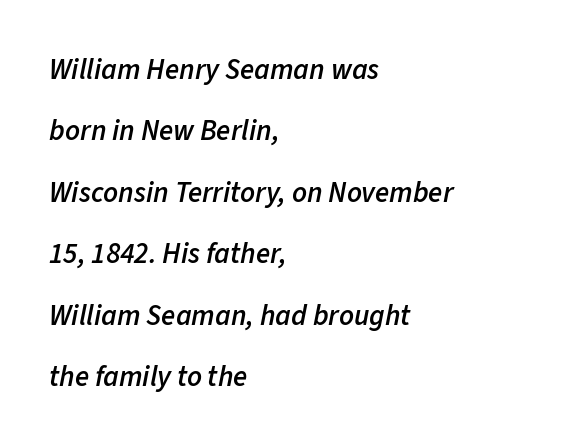
Quick note: underline off. The letters advance in unequal steps, a hallmark of proportional type. The rendering anchors every line to the left-hand side. Standard letterfit; no display-style spreading of the glyphs. Notice how the stems are inclined rather than vertical — that's the hallmark of italics.
